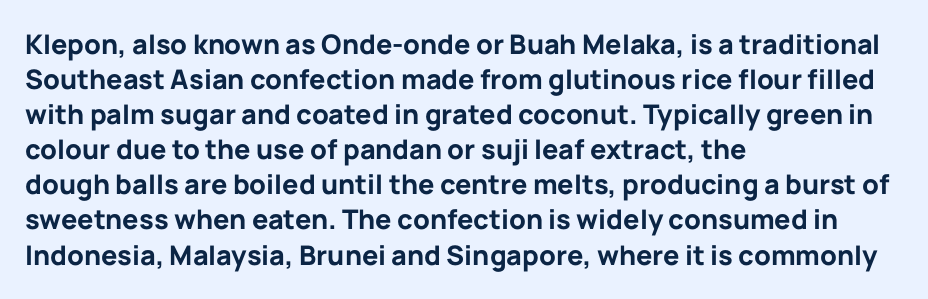
Q: Is the text bold? A: Yes.
Q: Is the text italic (slanted)? A: No, it is upright.
Q: Is the text underlined? A: No.
Q: How is the paragraph aligned? A: Left-aligned.
Q: Is the spacing between letters normal or unusually wide? A: Normal.
Q: Is the spacing between lines tight, normal or loose? A: Normal.
